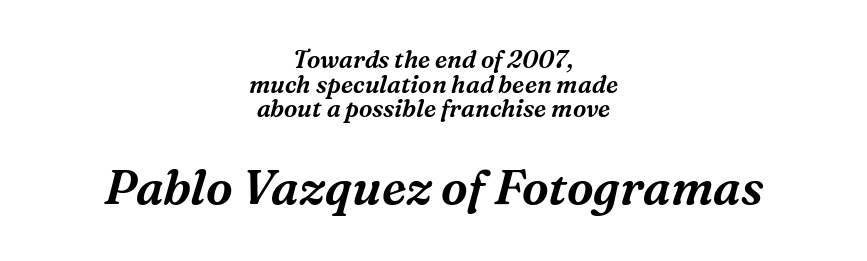
Decoration check: the copy has no underline. Horizontal bands of white between lines are thin slivers. The later block is typeset at a bigger size than the earlier block. Caption: standard tracking, unaltered. This rendering uses center alignment, leaving both contours irregular but symmetric. The passage shown leans; its letterforms are oblique.
